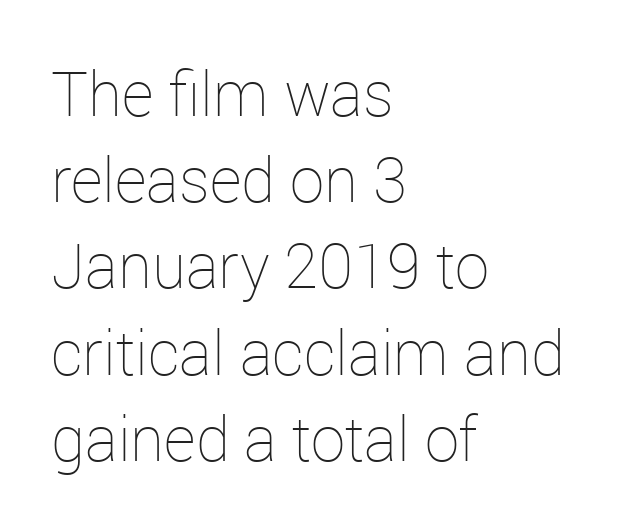
{"italic": "no", "bold": "no", "weight": "thin", "width": "normal", "stroke_contrast": "low", "x_height": "medium", "monospaced": "no", "underline": "no", "align": "left", "line_spacing": "normal", "line_spacing_ratio": 1.39, "letter_spacing": "normal", "letter_spacing_em": 0.0, "glyph_px": 62}
